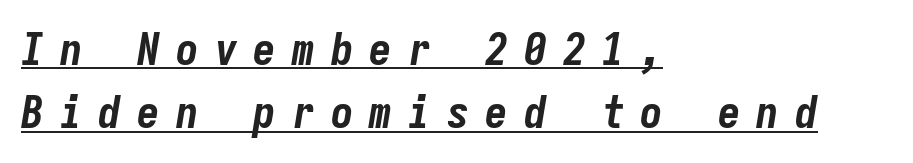
The image shows 45 px bold, condensed type, italic (leaning right), monospaced; set left-aligned, normal line spacing (1.41x), unusually wide letter spacing (+0.36 em), underlined; low stroke contrast and a medium x-height.
